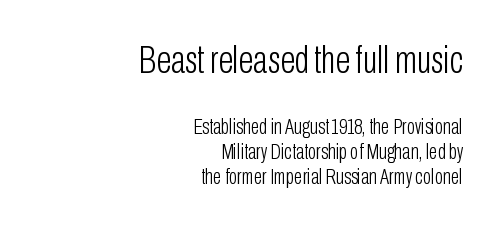
The image shows 39 px light, condensed sans-serif type, upright; set right-aligned, tight line spacing (1.14x), normal letter spacing, not underlined; the first (top) block is 1.77x larger; low stroke contrast and a medium x-height.
